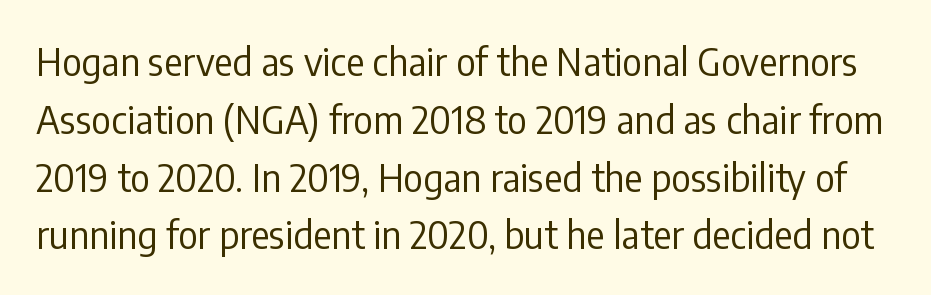
The image shows 38 px regular-weight, condensed sans-serif type, upright; set normal line spacing (1.52x), normal letter spacing, not underlined; low stroke contrast and a medium x-height.
